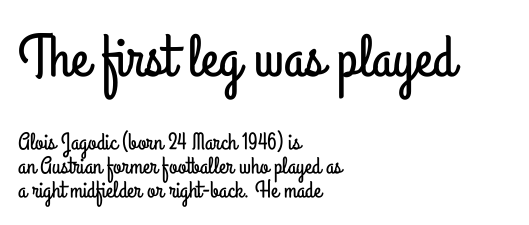
Q: Is the text italic (slanted)? A: No, it is upright.
Q: Is the typeface a serif or a sans-serif typeface? A: Sans-serif.
Q: Is the text underlined? A: No.
Q: How is the paragraph aligned? A: Left-aligned.
Q: Is the spacing between letters normal or unusually wide? A: Normal.
Q: Is the spacing between lines tight, normal or loose? A: Tight.
Q: Which block of text is set in a larger size, the first (top) or the second (bottom)? A: The first (top) one.
Q: Width (condensed, normal, or wide)? A: Condensed.
Q: Stroke contrast? A: Low.
Q: x-height? A: Small.
Q: Monospaced? A: No.
